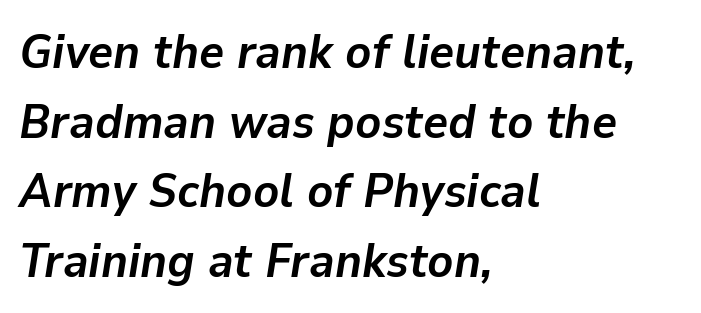
The image shows 48 px semibold type, italic (leaning right); set left-aligned, normal line spacing (1.45x), normal letter spacing, not underlined; low stroke contrast and a medium x-height.
